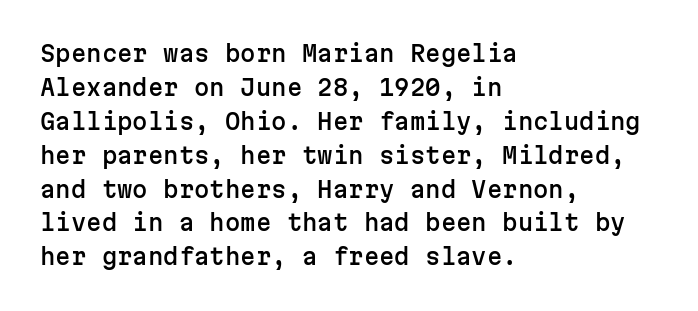
Q: Is the text italic (slanted)? A: No, it is upright.
Q: Is the text underlined? A: No.
Q: How is the paragraph aligned? A: Left-aligned.
Q: Is the spacing between letters normal or unusually wide? A: Normal.
Q: Is the spacing between lines tight, normal or loose? A: Normal.
